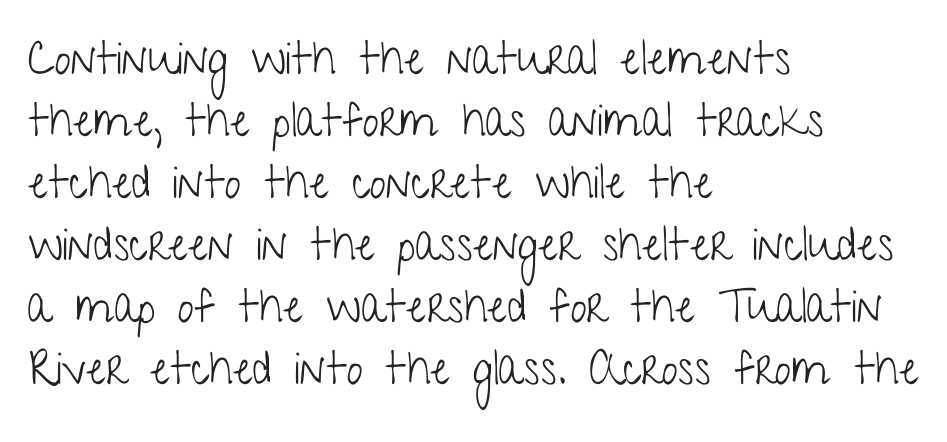
The image shows 46 px light, condensed sans-serif type, upright; set left-aligned, normal line spacing (1.35x), normal letter spacing, not underlined; low stroke contrast and a medium x-height.
